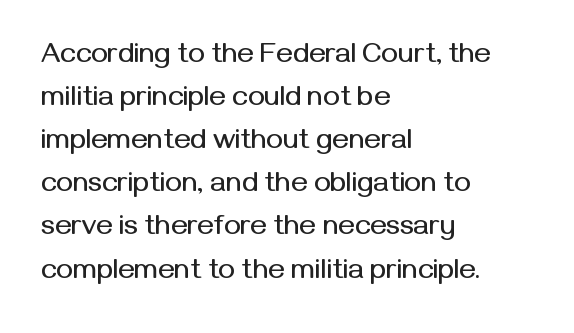
The designer left line spacing at the default. Varying glyph widths throughout — classic text-font behaviour. The space directly below the letters is spotless. This sample uses plain, unmodified letter spacing. Is the block centered? No — it sits flush against the left margin. The type family on display is of the sans-serif kind.
